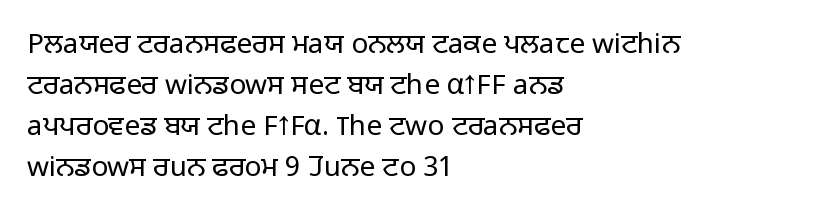
The image shows 28 px light sans-serif type, upright; set left-aligned, normal line spacing (1.47x), normal letter spacing, not underlined; low stroke contrast and a medium x-height.
